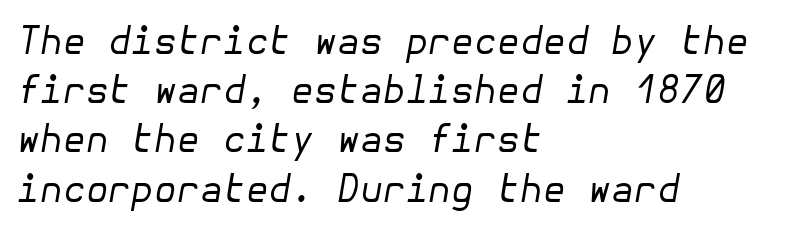
Q: Is the text bold? A: No.
Q: Is the text italic (slanted)? A: Yes, it leans right by about 10 degrees.
Q: Is the text underlined? A: No.
Q: How is the paragraph aligned? A: Left-aligned.
Q: Is the spacing between letters normal or unusually wide? A: Normal.
Q: Is the spacing between lines tight, normal or loose? A: Normal.
Q: Width (condensed, normal, or wide)? A: Normal.
Q: Stroke contrast? A: Low.
Q: x-height? A: Medium.
